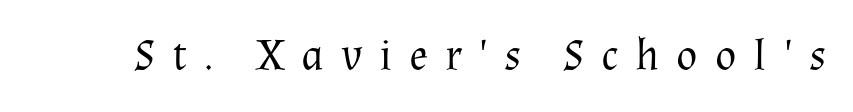
Stem width sits at or under what a default text font uses. Posture: upright roman. The text was rendered using a seriffed face with decorative stroke endings. Think of a printed novel: that variable character pitch is what you see here. Only glyphs here, with clear space below each row. Look at the tracking — it's clearly loosened, letters drifting apart.
